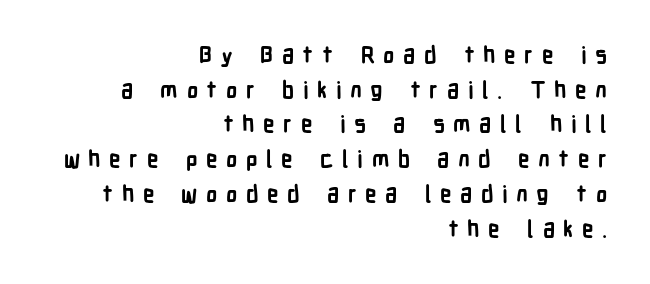
The image shows 23 px bold type, upright; set right-aligned, normal line spacing (1.51x), unusually wide letter spacing (+0.37 em), not underlined.
